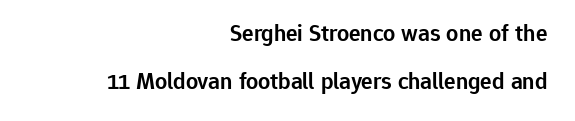
{"italic": "no", "bold": "semi", "underline": "no", "align": "right", "line_spacing": "loose", "line_spacing_ratio": 1.98, "letter_spacing": "normal", "letter_spacing_em": 0.0, "glyph_px": 24}
